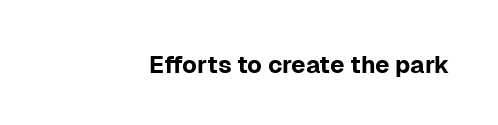
{"italic": "no", "underline": "no", "align": "right", "letter_spacing": "normal", "letter_spacing_em": 0.0, "glyph_px": 24}
